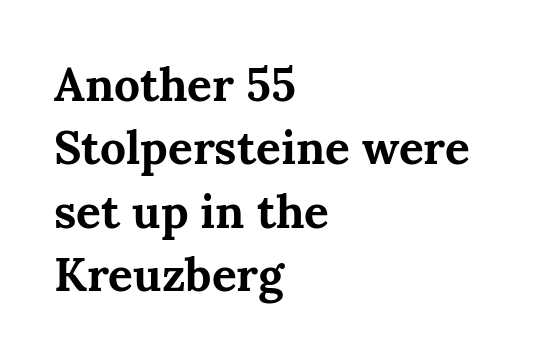
Regular leading. Short and long lines alike share a common starting point at left. Italic: no, the glyphs are upright roman. To sum up the face: it has serifs. The strip under each line holds only bare page.
